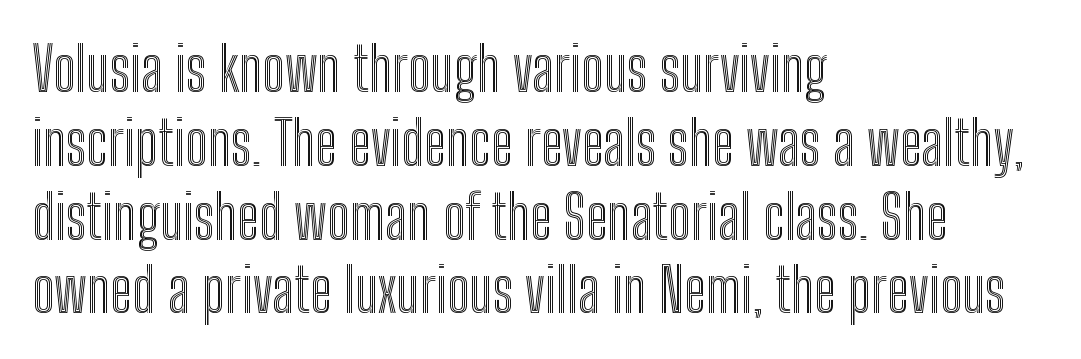
Q: Is the text italic (slanted)? A: No, it is upright.
Q: Is the text underlined? A: No.
Q: How is the paragraph aligned? A: Left-aligned.
Q: Is the spacing between letters normal or unusually wide? A: Normal.
Q: Width (condensed, normal, or wide)? A: Condensed.
Q: x-height? A: Medium.
Q: Monospaced? A: No.
